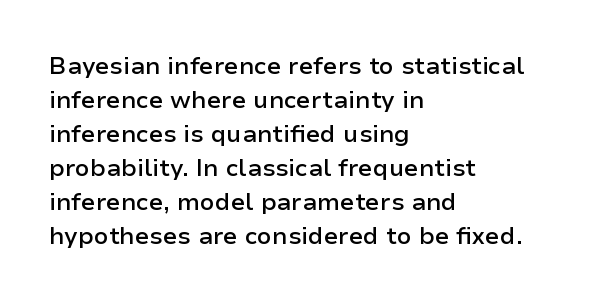
Bold? Not quite — semibold, heavier than regular but stopping short. Caption: standard tracking, unaltered. The setting favours the left margin, as ordinary paragraphs usually do. Leading matches the norm, producing a regular column. If you drew a line through each stem, it would be perfectly vertical. Bare-footed words on every line.
